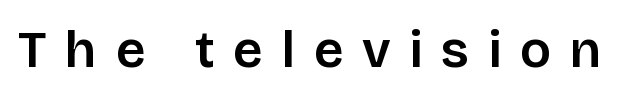
{"serif": "no", "italic": "no", "bold": "semi", "weight": "semibold", "width": "normal", "stroke_contrast": "low", "x_height": "large", "monospaced": "no", "underline": "no", "letter_spacing": "wide", "letter_spacing_em": 0.36, "glyph_px": 52}
